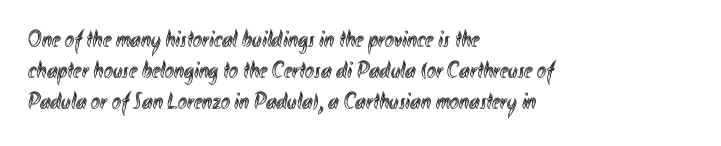
Does the copy run flush right? No — it runs flush left. Descender tails drop into unmarked territory. Reading down the column, the eye jumps a familiar distance to each next line.
